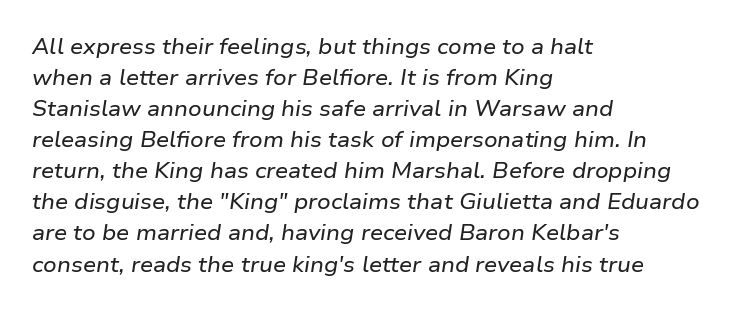
Compared with ordinary roman type, these characters are visibly tilted. Caption: multi-line text, flush left, ragged right. You could call the tracking neutral — neither tight nor loose. Only glyphs here, with clear space below each row. The rendering uses a moderate line-height, typical for paragraphs.
